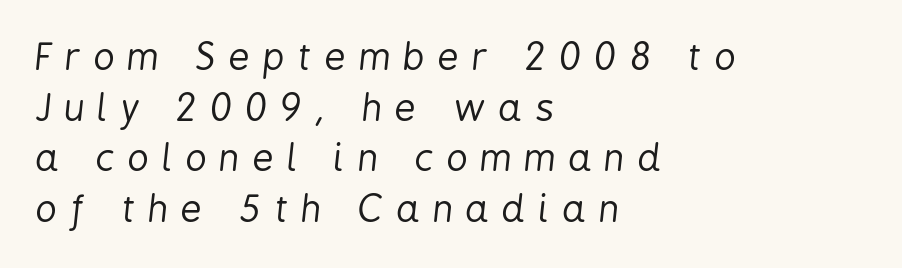
The image shows 37 px regular-weight, condensed type, italic (leaning right); set left-aligned, normal line spacing (1.37x), unusually wide letter spacing (+0.36 em), not underlined; low stroke contrast and a medium x-height.
